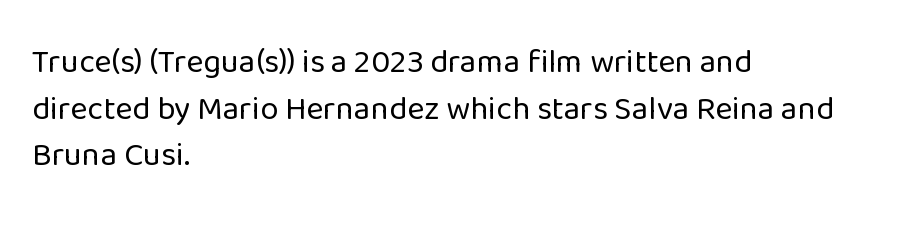
The face used here is rendered with its standard letterfit. This is not heavy type; no bold has been used. Underlining? Definitely not there. Vertically, the passage feels balanced, rows spaced as you'd expect. Think of a printed novel: that variable character pitch is what you see here. This sample uses an upright cut, with every glyph sitting square on the baseline.
